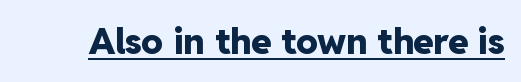
{"serif": "no", "italic": "no", "bold": "yes", "weight": "heavy", "width": "normal", "stroke_contrast": "low", "x_height": "medium", "monospaced": "no", "underline": "yes", "letter_spacing": "normal", "letter_spacing_em": 0.0, "glyph_px": 36}
